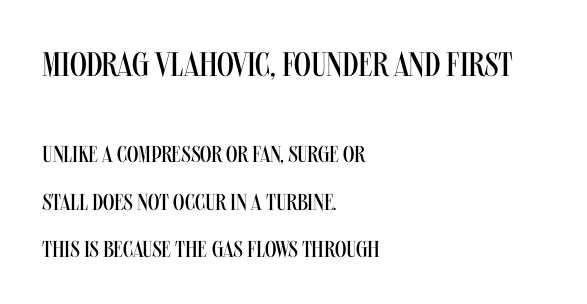
Q: Is the text bold? A: No.
Q: Is the text italic (slanted)? A: No, it is upright.
Q: Is the typeface a serif or a sans-serif typeface? A: Sans-serif.
Q: Is the text underlined? A: No.
Q: How is the paragraph aligned? A: Left-aligned.
Q: Is the spacing between letters normal or unusually wide? A: Normal.
Q: Is the spacing between lines tight, normal or loose? A: Loose.
Q: Which block of text is set in a larger size, the first (top) or the second (bottom)? A: The first (top) one.
Q: Width (condensed, normal, or wide)? A: Condensed.
Q: Stroke contrast? A: Medium.
Q: x-height? A: Large.
Q: Monospaced? A: No.
